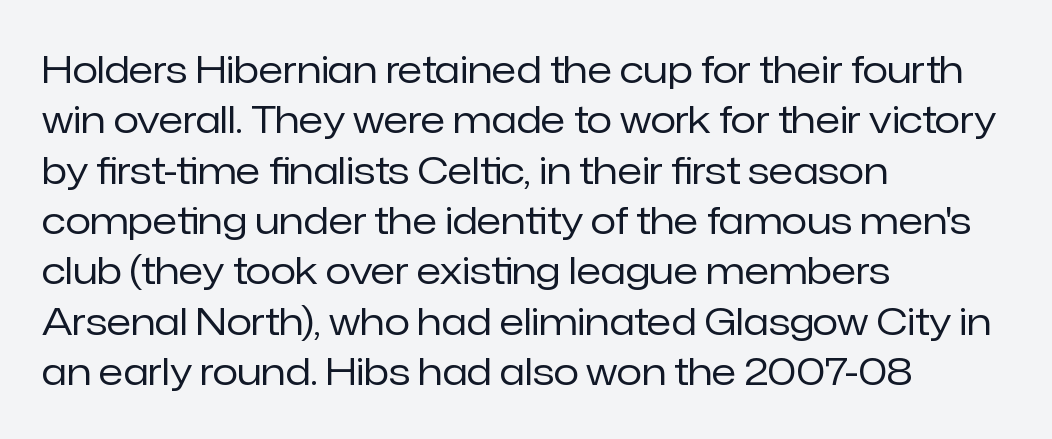
Q: Is the text bold? A: No.
Q: Is the text italic (slanted)? A: No, it is upright.
Q: Is the typeface a serif or a sans-serif typeface? A: Sans-serif.
Q: Is the text underlined? A: No.
Q: How is the paragraph aligned? A: Left-aligned.
Q: Is the spacing between letters normal or unusually wide? A: Normal.
Q: Is the spacing between lines tight, normal or loose? A: Normal.
Q: Width (condensed, normal, or wide)? A: Normal.
Q: Stroke contrast? A: Low.
Q: x-height? A: Medium.
Q: Monospaced? A: No.
